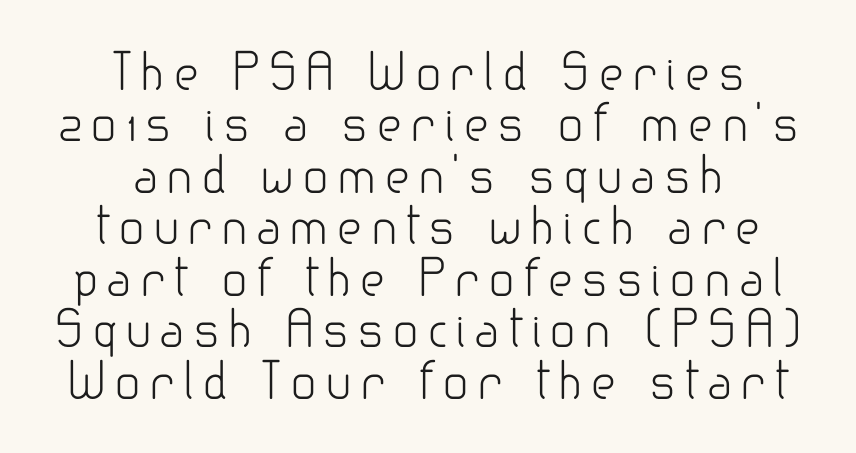
Q: Is the text bold? A: No.
Q: Is the text italic (slanted)? A: No, it is upright.
Q: Is the typeface a serif or a sans-serif typeface? A: Sans-serif.
Q: Is the text underlined? A: No.
Q: How is the paragraph aligned? A: Centered.
Q: Is the spacing between lines tight, normal or loose? A: Tight.
Q: Width (condensed, normal, or wide)? A: Normal.
Q: Stroke contrast? A: Low.
Q: x-height? A: Small.
Q: Monospaced? A: No.
